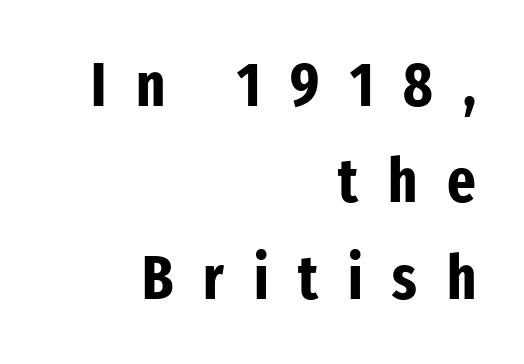
The image shows 61 px bold, condensed sans-serif type, upright; set right-aligned, normal line spacing (1.58x), unusually wide letter spacing (+0.49 em), not underlined; low stroke contrast and a medium x-height.
